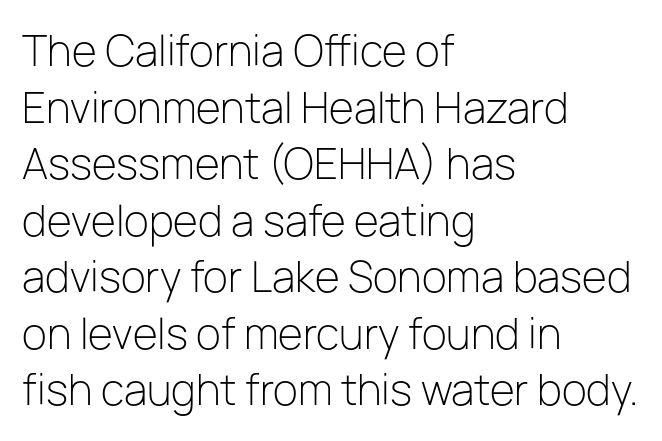
The image shows 41 px light sans-serif type, upright; set left-aligned, normal line spacing (1.38x), normal letter spacing, not underlined; low stroke contrast and a medium x-height.
